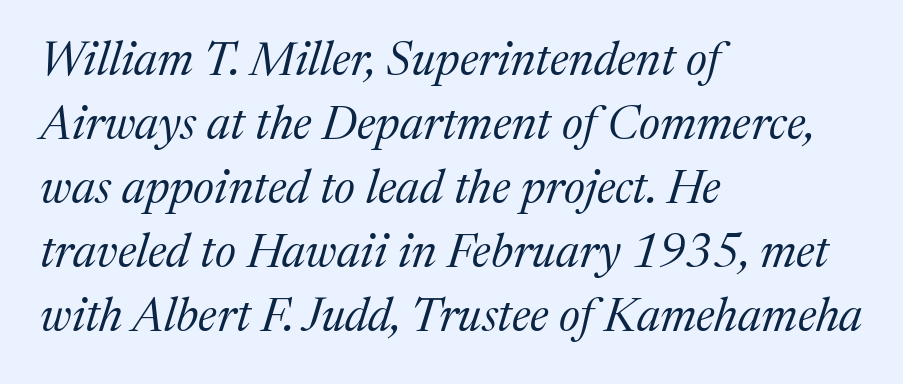
The image shows 47 px regular-weight serif type, italic (leaning right); set left-aligned, normal line spacing (1.36x), normal letter spacing, not underlined; medium stroke contrast and a medium x-height.
